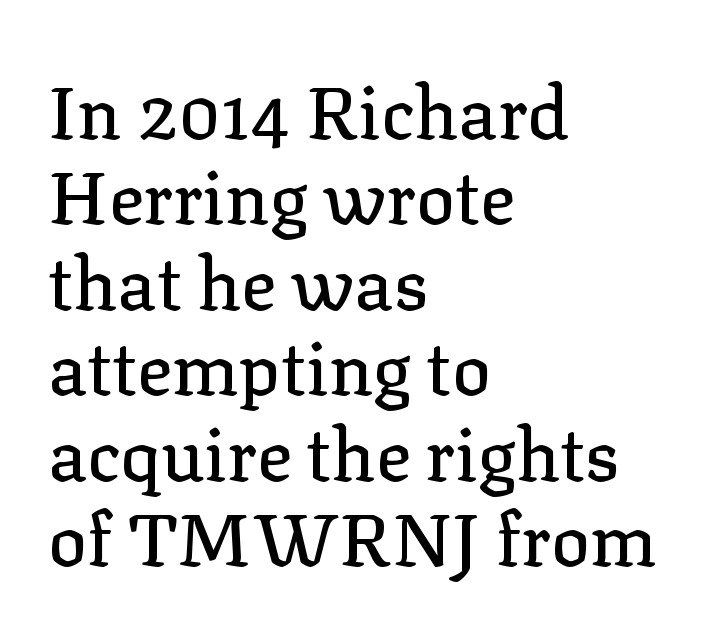
The image shows 73 px serif type, upright; set left-aligned, line spacing 1.17x, normal letter spacing, not underlined; low stroke contrast and a medium x-height.
